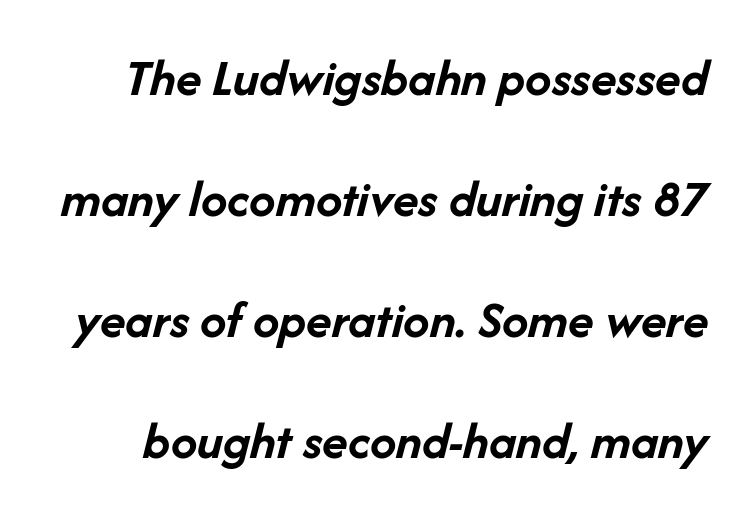
Q: Is the text bold? A: Yes.
Q: Is the text italic (slanted)? A: Yes, it leans right by about 14 degrees.
Q: Is the text underlined? A: No.
Q: Is the spacing between letters normal or unusually wide? A: Normal.
Q: Is the spacing between lines tight, normal or loose? A: Loose.
Q: Width (condensed, normal, or wide)? A: Normal.
Q: Stroke contrast? A: Low.
Q: x-height? A: Medium.
Q: Monospaced? A: No.
